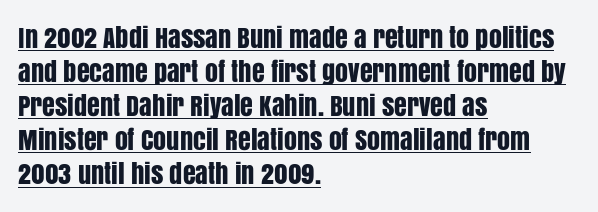
{"italic": "no", "underline": "yes", "align": "left", "line_spacing": "normal", "line_spacing_ratio": 1.31, "letter_spacing": "normal", "letter_spacing_em": 0.0, "glyph_px": 26}
